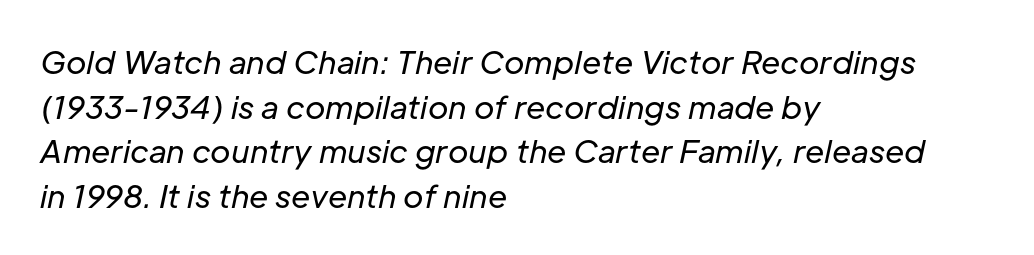
Q: Is the text bold? A: No.
Q: Is the text italic (slanted)? A: Yes, it leans right by about 12 degrees.
Q: Is the text underlined? A: No.
Q: How is the paragraph aligned? A: Left-aligned.
Q: Is the spacing between letters normal or unusually wide? A: Normal.
Q: Is the spacing between lines tight, normal or loose? A: Normal.
Q: Width (condensed, normal, or wide)? A: Normal.
Q: Stroke contrast? A: Low.
Q: x-height? A: Medium.
Q: Monospaced? A: No.
